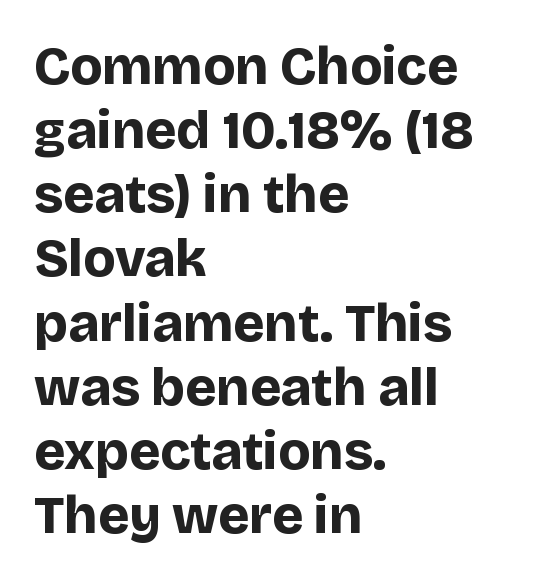
The image shows 53 px bold sans-serif type, upright; set left-aligned, line spacing 1.21x, normal letter spacing, not underlined; low stroke contrast and a large x-height.
